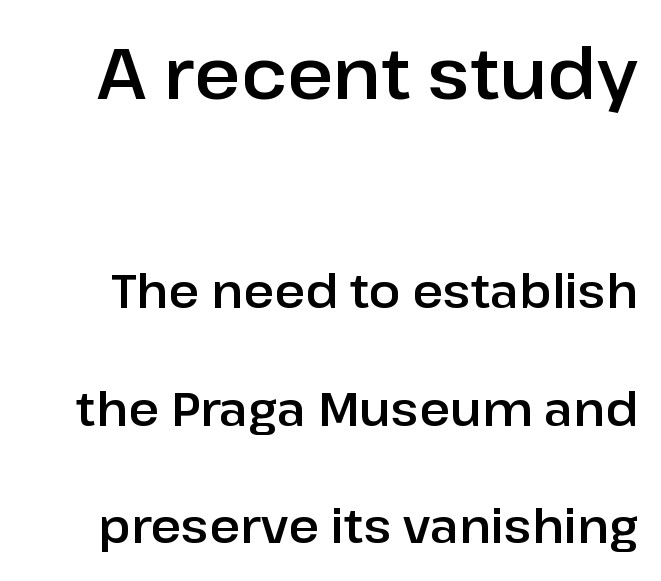
Type size steps down from the first block to the second. Italic: no, the glyphs are upright roman. Rule under the text: the space is simply empty. Rows of type keep a wide berth in the vertical direction. Classification — sans serif. A typesetter would call this proportional, since set widths differ per character.
